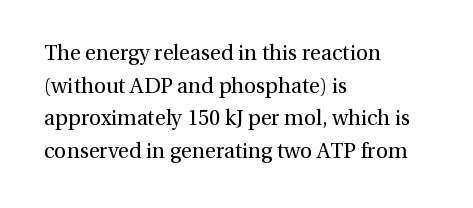
The axis of the letterforms is exactly vertical. Here the glyphs are tracked normally, forming tight word shapes. Descenders hang freely into open space. Line beginnings align vertically; line endings do not. The rows are spaced the way most documents space them.
